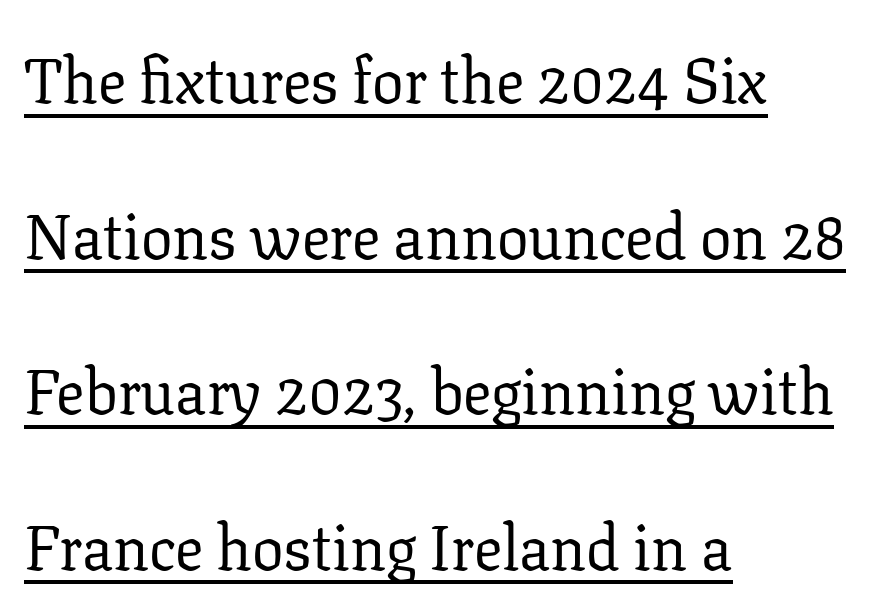
Q: Is the text bold? A: No.
Q: Is the text italic (slanted)? A: No, it is upright.
Q: Is the typeface a serif or a sans-serif typeface? A: Serif.
Q: Is the text underlined? A: Yes.
Q: How is the paragraph aligned? A: Left-aligned.
Q: Is the spacing between letters normal or unusually wide? A: Normal.
Q: Is the spacing between lines tight, normal or loose? A: Loose.
Q: Width (condensed, normal, or wide)? A: Normal.
Q: Stroke contrast? A: Low.
Q: x-height? A: Medium.
Q: Monospaced? A: No.
